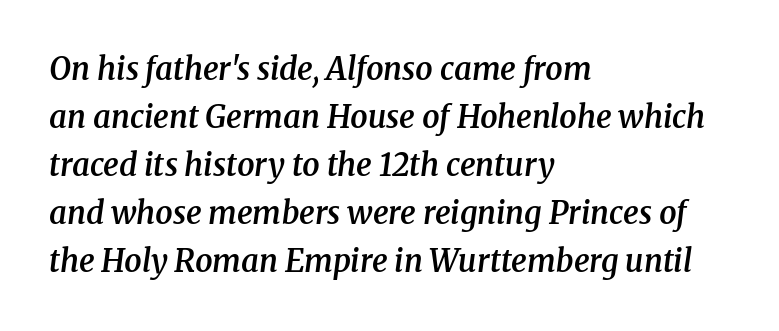
Q: Is the text bold? A: Semi-bold.
Q: Is the text italic (slanted)? A: Yes, it leans right by about 8 degrees.
Q: Is the typeface a serif or a sans-serif typeface? A: Serif.
Q: Is the text underlined? A: No.
Q: How is the paragraph aligned? A: Left-aligned.
Q: Is the spacing between letters normal or unusually wide? A: Normal.
Q: Is the spacing between lines tight, normal or loose? A: Normal.
Q: Width (condensed, normal, or wide)? A: Normal.
Q: Stroke contrast? A: Medium.
Q: x-height? A: Medium.
Q: Monospaced? A: No.
